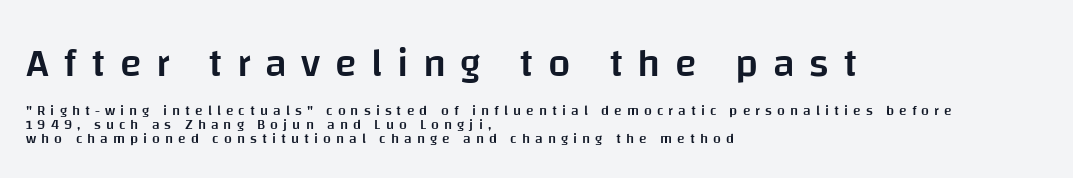
{"serif": "no", "italic": "no", "bold": "semi", "weight": "semibold", "width": "normal", "stroke_contrast": "low", "x_height": "large", "monospaced": "no", "underline": "no", "align": "left", "line_spacing": "tight", "line_spacing_ratio": 0.98, "letter_spacing": "wide", "letter_spacing_em": 0.36, "larger_block": "first", "size_ratio": 2.86, "glyph_px": 40}
